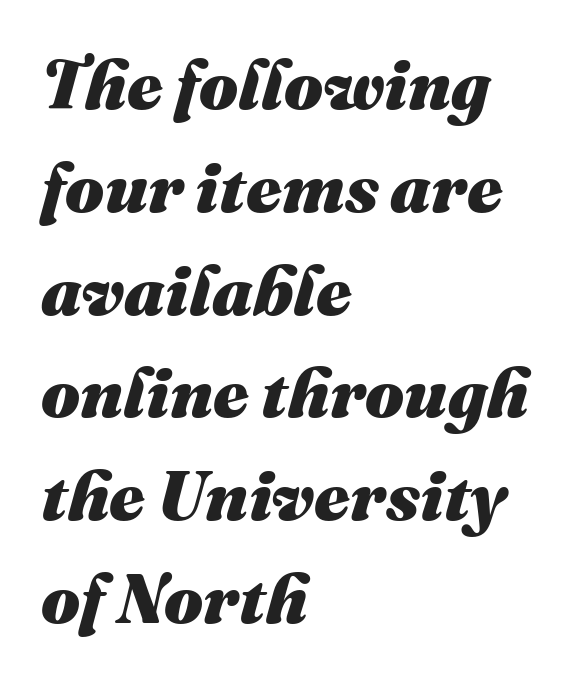
A dark, heavy texture on the line: the type is bold. A typesetter would mark this as italic. This sample is left-justified, so line endings fall wherever the words run out. In terms of letterspacing, this is plain default setting. Here the designer chose a conventional face with non-uniform glyph widths.
